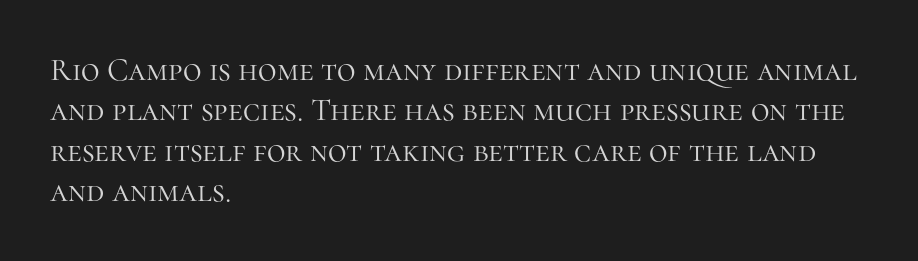
The typesetter chose a ragged-right arrangement here. Stems here are at most as thick as an everyday book face. Glance below the letters and you will spot only blank space. A typesetter would label this face a serif. Honestly, the row spacing looks completely unremarkable. Is there any slant? The stems are plumb.
